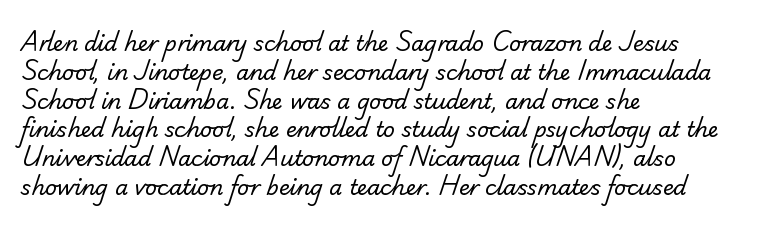
The vertical gap from one line to the next is medium. This rendering leaves character spacing at its baseline value. These glyphs show unthickened strokes, regular width or finer. Is the block centered? No — it sits flush against the left margin.
